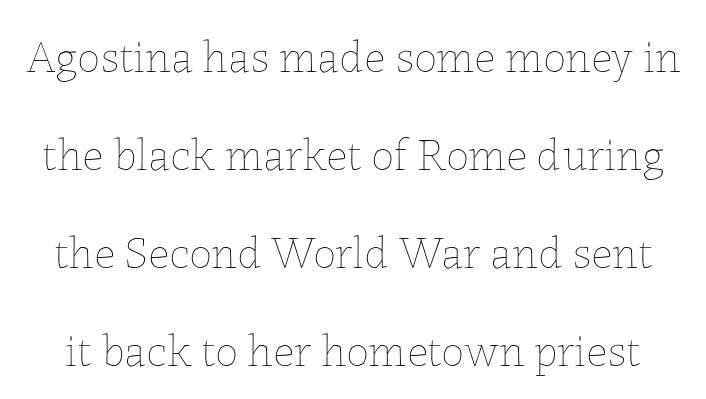
Proportional: the letters do not fall into vertical columns. Check the space under the baseline: it is left empty. How would I describe the line gaps? Wide and relaxed. Observe the ordinary spacing: letters are neighbours, not strangers. Notice how the stems are strictly vertical — no italics here. A light-to-regular cut is what we see here.
